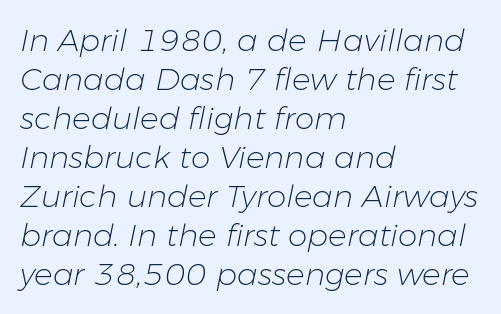
Q: Is the text bold? A: No.
Q: Is the text italic (slanted)? A: Yes, it leans right by about 11 degrees.
Q: Is the text underlined? A: No.
Q: How is the paragraph aligned? A: Left-aligned.
Q: Is the spacing between letters normal or unusually wide? A: Normal.
Q: Is the spacing between lines tight, normal or loose? A: Normal.
Q: Width (condensed, normal, or wide)? A: Normal.
Q: Stroke contrast? A: Low.
Q: x-height? A: Medium.
Q: Monospaced? A: No.
